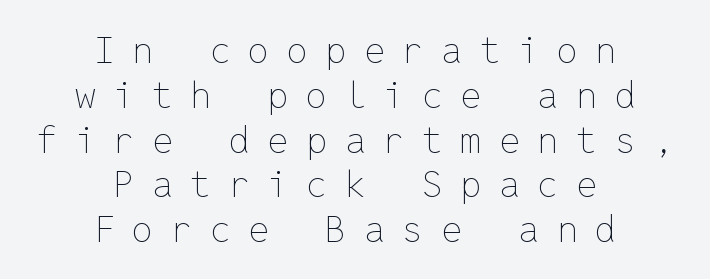
{"italic": "no", "bold": "no", "weight": "thin", "width": "normal", "stroke_contrast": "low", "x_height": "medium", "monospaced": "yes", "underline": "no", "align": "center", "line_spacing_ratio": 1.21, "letter_spacing": "wide", "letter_spacing_em": 0.48, "glyph_px": 37}
